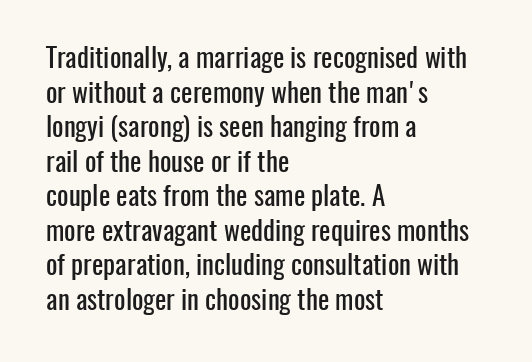
You could call the tracking neutral — neither tight nor loose. Interline gaps are of average width in this sample. The zone under the glyphs is completely vacant. A classic flush-left, rag-right setting is used for this passage. Style check: upright.
